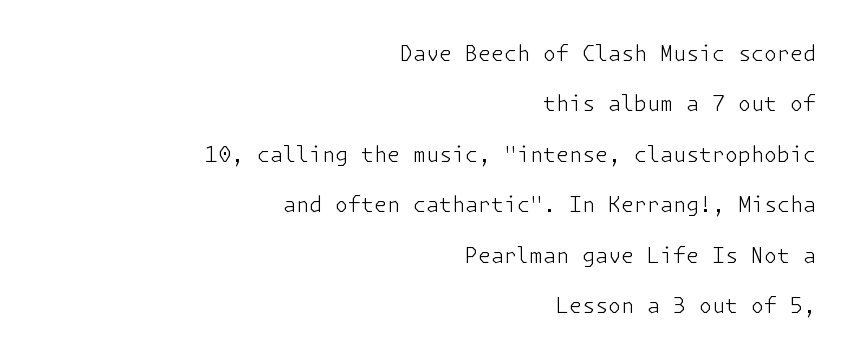
No chunkiness to these letters — they're not bold. Between one letter and the next there's only the usual sliver of space. The space directly below the letters is spotless. When letters stand straight like this, we call the style roman or upright. You could fit nearly another row in the gap between these rows.
